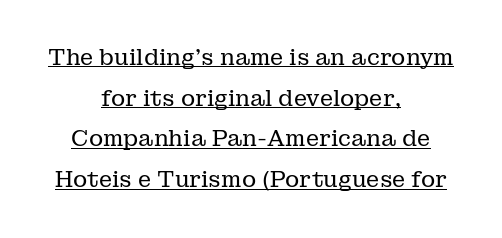
{"italic": "no", "bold": "no", "underline": "yes", "align": "center", "line_spacing_ratio": 1.85, "letter_spacing": "normal", "letter_spacing_em": 0.0, "glyph_px": 22}
